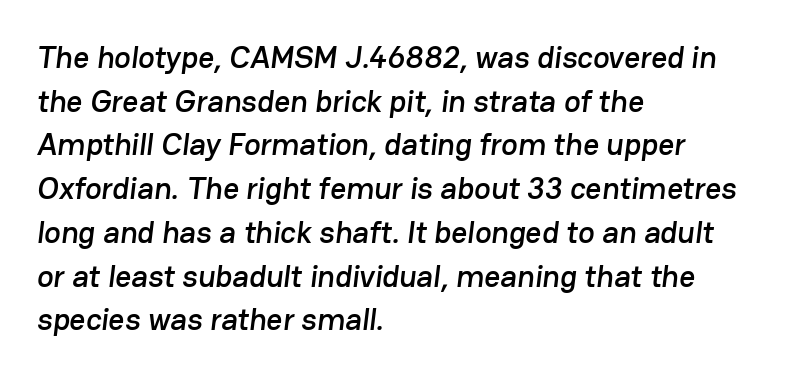
The image shows 31 px sans-serif type; set left-aligned, normal line spacing (1.41x), normal letter spacing, not underlined; low stroke contrast and a medium x-height.
